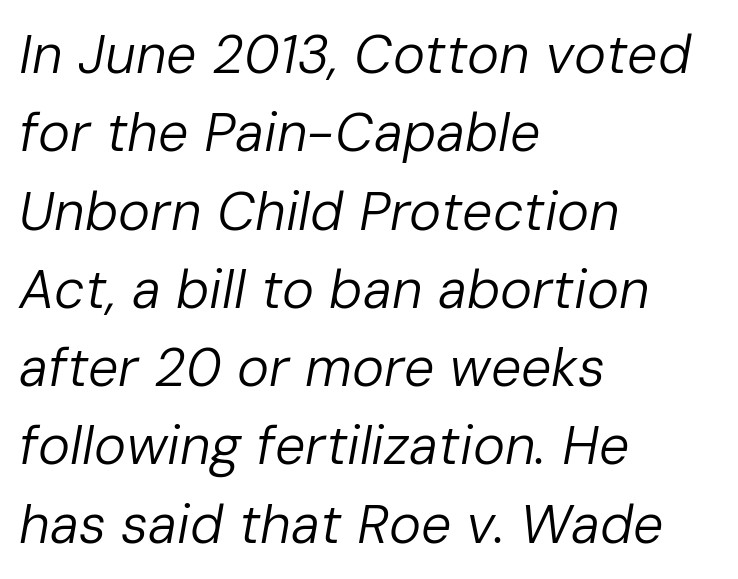
{"italic": "yes", "lean": "right", "slant_degrees": 10, "bold": "no", "weight": "regular", "width": "normal", "stroke_contrast": "low", "x_height": "medium", "monospaced": "no", "underline": "no", "align": "left", "line_spacing": "normal", "line_spacing_ratio": 1.45, "letter_spacing": "normal", "letter_spacing_em": 0.0, "glyph_px": 54}
